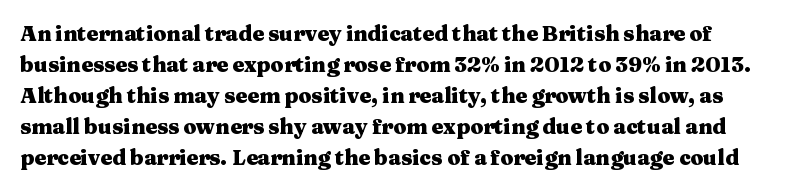
Each row of text sits above clean, open space. Designer's note — italics off, roman on. Letter spacing: default. Honestly, the row spacing looks completely unremarkable. Pretty heavy lettering here — definitely bold.
